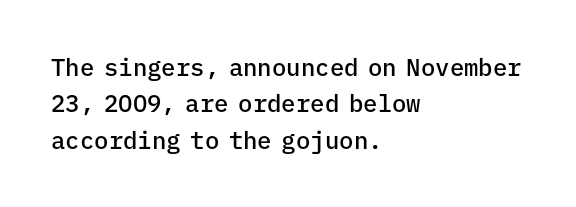
These lines keep a tight, regular rhythm from letter to letter. The foot of each line stays bare and open. The rag falls on the right side of this text block. The designer left line spacing at the default.
